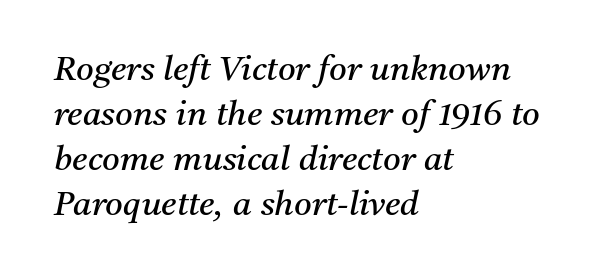
Q: Is the text bold? A: No.
Q: Is the text italic (slanted)? A: Yes, it leans right by about 11 degrees.
Q: Is the typeface a serif or a sans-serif typeface? A: Serif.
Q: Is the text underlined? A: No.
Q: How is the paragraph aligned? A: Left-aligned.
Q: Is the spacing between letters normal or unusually wide? A: Normal.
Q: Is the spacing between lines tight, normal or loose? A: Normal.
Q: Width (condensed, normal, or wide)? A: Normal.
Q: Stroke contrast? A: Medium.
Q: x-height? A: Medium.
Q: Monospaced? A: No.
